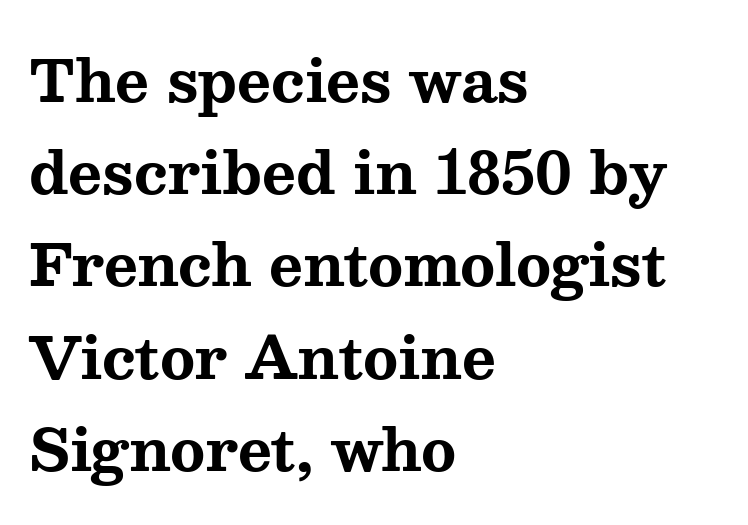
Font category for this specimen: serif. The foot of each line stays bare and open. The face used here is proportionally spaced, like ordinary book or web type. Each word holds together tightly as a unit, with standard inter-letter gaps.
